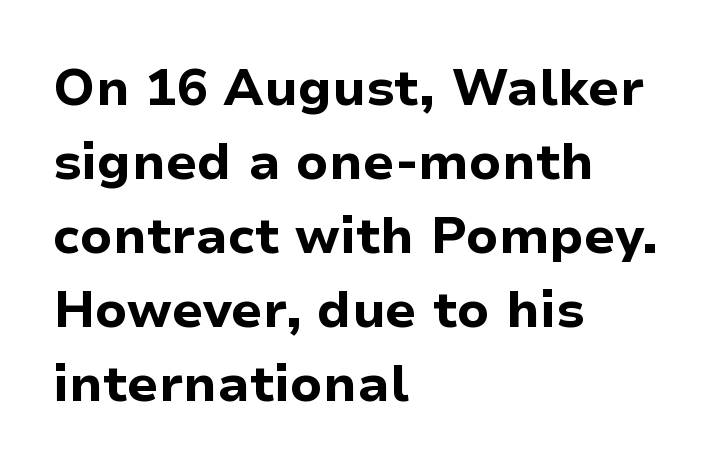
The image shows 51 px bold sans-serif type, upright; set left-aligned, normal line spacing (1.45x), normal letter spacing, not underlined; low stroke contrast and a medium x-height.
